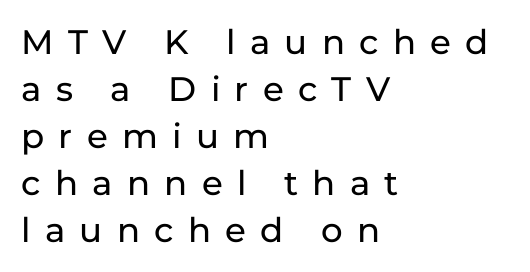
Each letter keeps its own natural width here, so spacing adapts to shape. The setting favours the left margin, as ordinary paragraphs usually do. The lettering holds an erect, upright posture throughout. Whoever set this chose a conventional vertical rhythm.
